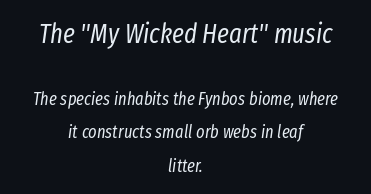
{"italic": "yes", "lean": "right", "slant_degrees": 8, "bold": "no", "underline": "no", "align": "center", "line_spacing_ratio": 1.84, "letter_spacing": "normal", "letter_spacing_em": 0.0, "larger_block": "first", "size_ratio": 1.5, "glyph_px": 27}
